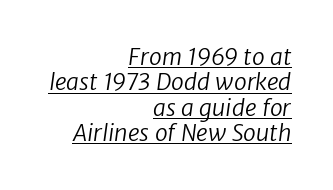
The tracking reads as untouched default to a designer's eye. Underline: present. No heavy texture on the line: the type isn't bold. The paragraph shown leans on its right margin. Leading: reduced.
